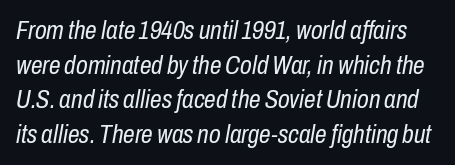
Q: Is the text bold? A: No.
Q: Is the text italic (slanted)? A: Yes, it leans right by about 10 degrees.
Q: Is the text underlined? A: No.
Q: Is the spacing between letters normal or unusually wide? A: Normal.
Q: Is the spacing between lines tight, normal or loose? A: Normal.
